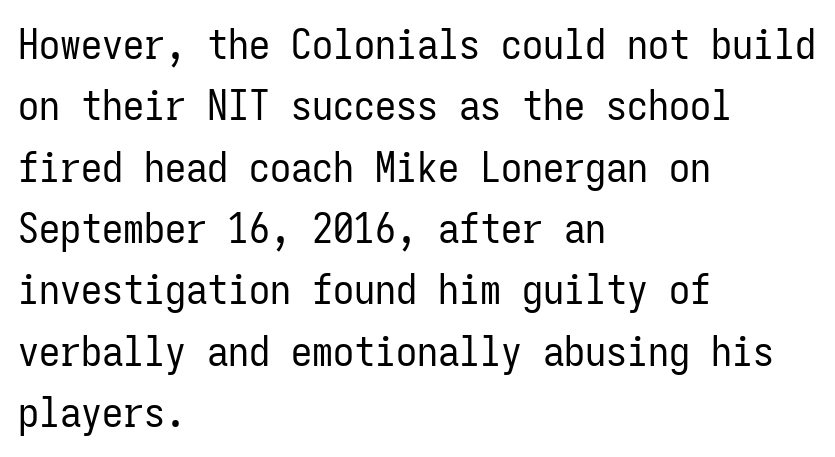
Q: Is the text bold? A: No.
Q: Is the text italic (slanted)? A: No, it is upright.
Q: Is the typeface a serif or a sans-serif typeface? A: Sans-serif.
Q: Is the text underlined? A: No.
Q: How is the paragraph aligned? A: Left-aligned.
Q: Is the spacing between letters normal or unusually wide? A: Normal.
Q: Is the spacing between lines tight, normal or loose? A: Normal.
Q: Width (condensed, normal, or wide)? A: Condensed.
Q: Stroke contrast? A: Low.
Q: x-height? A: Medium.
Q: Monospaced? A: Yes.
